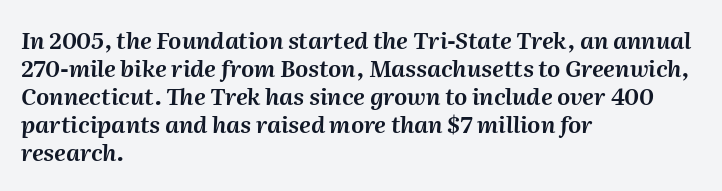
Slanted lettering throughout. A bare baseline throughout the passage. The type is set solid horizontally, with unmodified tracking. The ragged edge is on the right, which tells us the setting is flush left.
